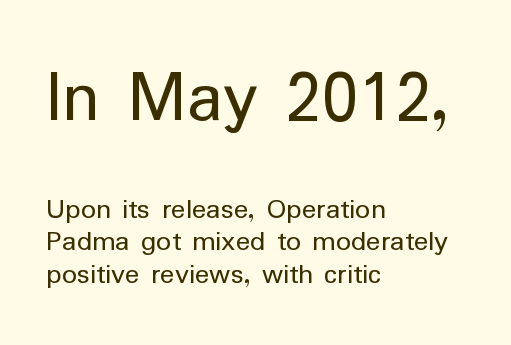
Observe the absence of serifs on each vertical stroke in this sample. This sample has the flowing, uneven cadence of proportional lettering. The zone under the glyphs is completely vacant. Each line starts at the same left margin while the right side varies.
